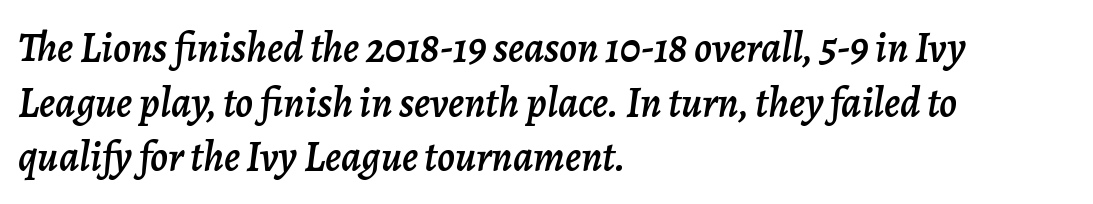
{"italic": "yes", "lean": "right", "slant_degrees": 7, "width": "normal", "stroke_contrast": "low", "x_height": "medium", "monospaced": "no", "underline": "no", "align": "left", "line_spacing": "normal", "line_spacing_ratio": 1.3, "letter_spacing": "normal", "letter_spacing_em": 0.0, "glyph_px": 42}
